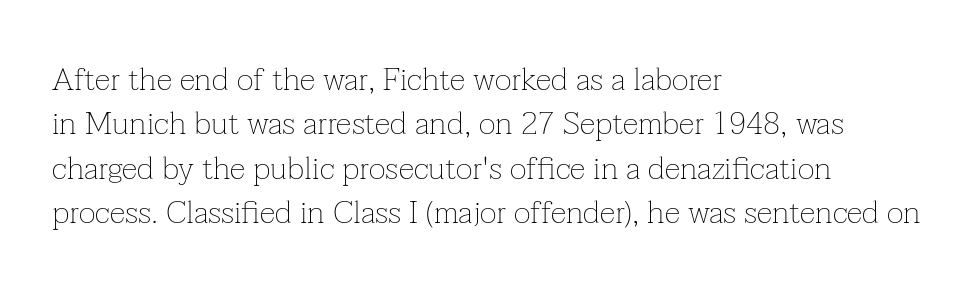
If you drew a line through each stem, it would be perfectly vertical. You can tell from the footed stems that serif type was used. Lines of text with bare space underneath. One glance says typical: line gaps are just what's usual.
